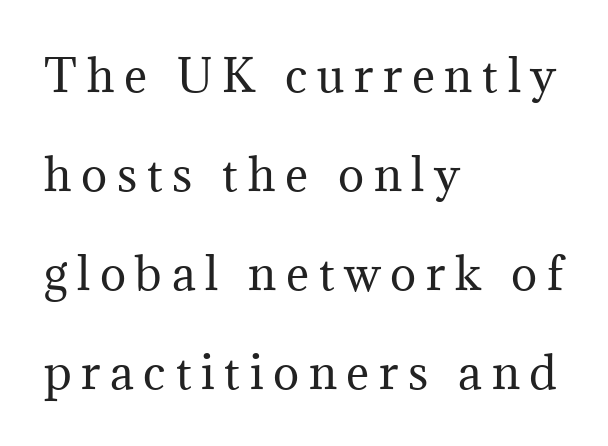
No word sits above an underline. No chunkiness to these letters — they're not bold. Yep, those are serifs on the letters. Baseline-to-baseline distance is far greater than the letter height.
